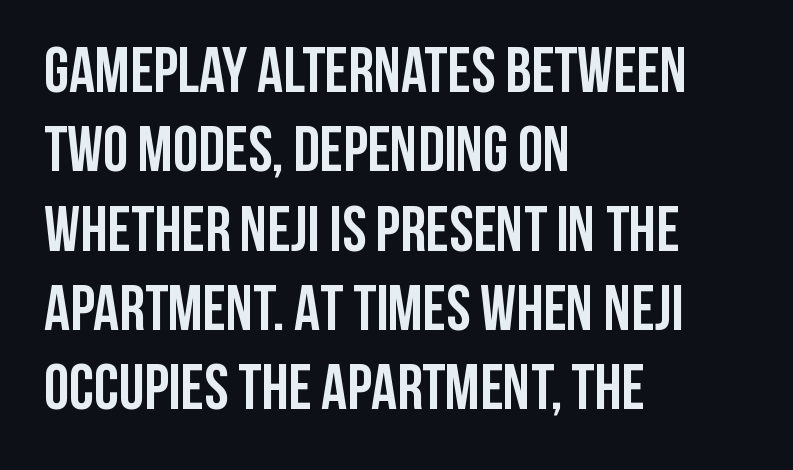
The image shows 64 px semibold, condensed sans-serif type, upright; set left-aligned, line spacing 1.24x, normal letter spacing, not underlined; low stroke contrast and a large x-height.
